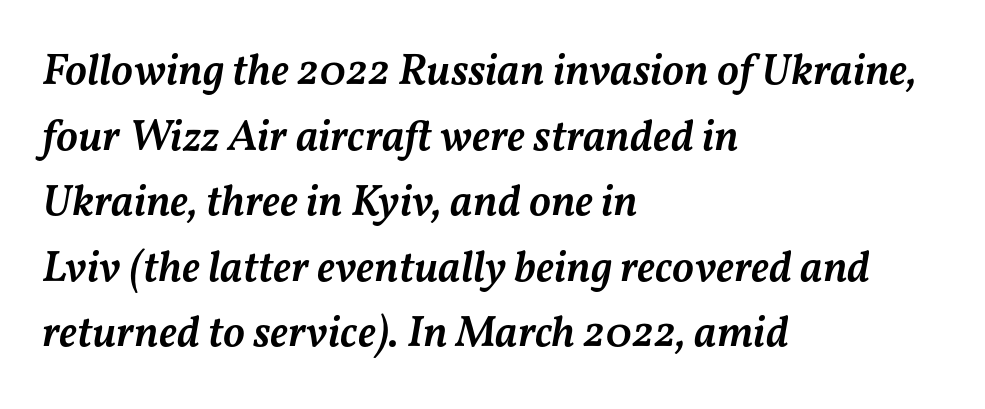
{"italic": "yes", "lean": "right", "slant_degrees": 11, "bold": "semi", "weight": "semibold", "width": "normal", "stroke_contrast": "medium", "x_height": "medium", "monospaced": "no", "underline": "no", "align": "left", "line_spacing": "normal", "line_spacing_ratio": 1.49, "letter_spacing": "normal", "letter_spacing_em": 0.0, "glyph_px": 44}
